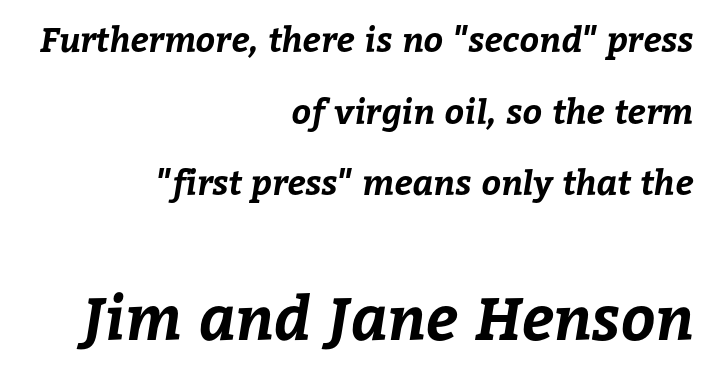
The image shows 60 px bold type; set right-aligned, loose line spacing (2.11x), normal letter spacing, not underlined; the second (bottom) block is 1.76x larger; low stroke contrast and a medium x-height.
